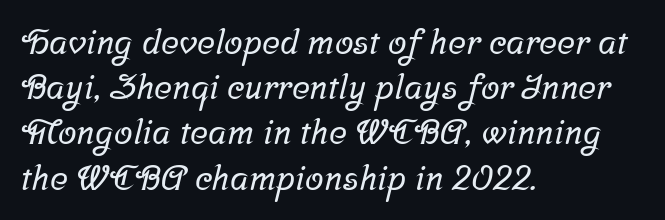
Q: Is the text underlined? A: No.
Q: How is the paragraph aligned? A: Left-aligned.
Q: Is the spacing between letters normal or unusually wide? A: Normal.
Q: Is the spacing between lines tight, normal or loose? A: Normal.
Q: Width (condensed, normal, or wide)? A: Normal.
Q: Stroke contrast? A: Low.
Q: x-height? A: Medium.
Q: Monospaced? A: No.
